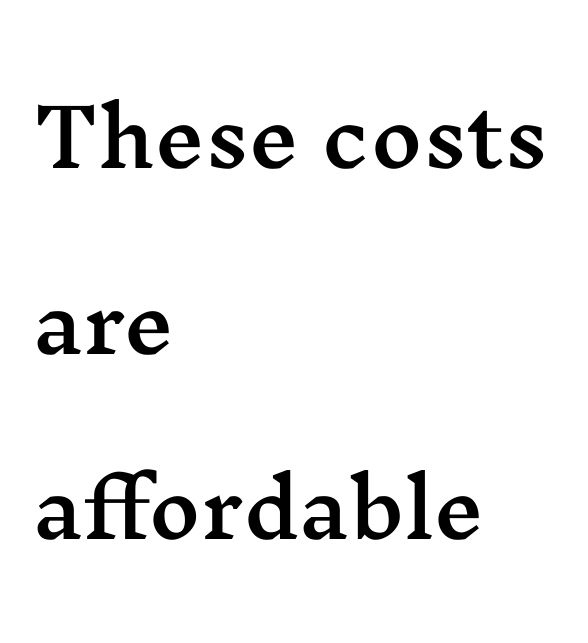
{"serif": "yes", "italic": "no", "width": "wide", "stroke_contrast": "medium", "x_height": "medium", "monospaced": "no", "underline": "no", "align": "left", "line_spacing": "loose", "line_spacing_ratio": 2.35, "letter_spacing": "normal", "letter_spacing_em": 0.0, "glyph_px": 79}
